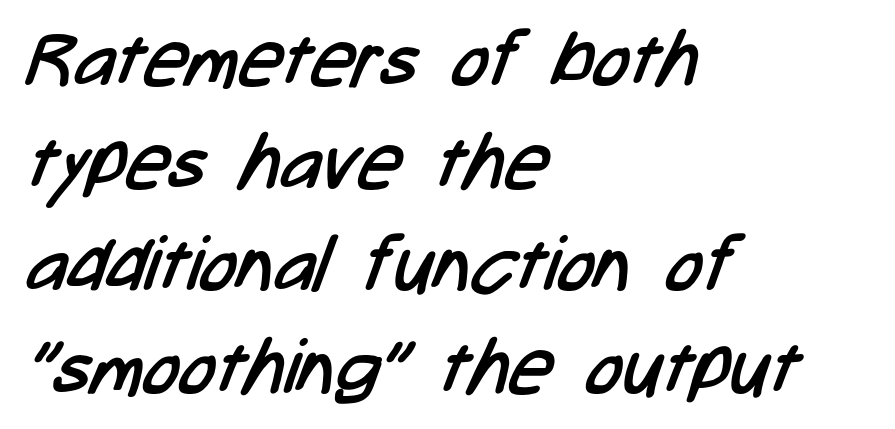
{"serif": "no", "bold": "no", "weight": "regular", "width": "condensed", "stroke_contrast": "low", "x_height": "medium", "monospaced": "no", "underline": "no", "align": "left", "line_spacing": "normal", "line_spacing_ratio": 1.35, "letter_spacing": "normal", "letter_spacing_em": 0.0, "glyph_px": 76}
